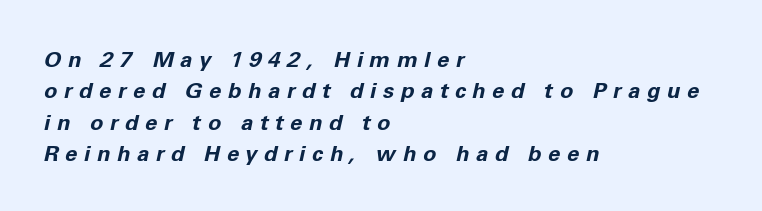
The image shows 22 px bold type, italic (leaning right); set left-aligned, normal line spacing (1.43x), unusually wide letter spacing (+0.3 em), not underlined.
